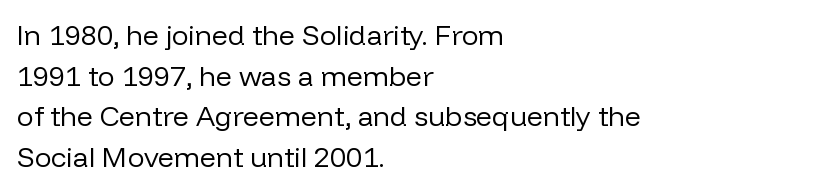
{"serif": "no", "italic": "no", "bold": "no", "weight": "regular", "width": "normal", "stroke_contrast": "low", "x_height": "medium", "monospaced": "no", "underline": "no", "align": "left", "line_spacing": "normal", "line_spacing_ratio": 1.45, "letter_spacing": "normal", "letter_spacing_em": 0.0, "glyph_px": 28}
